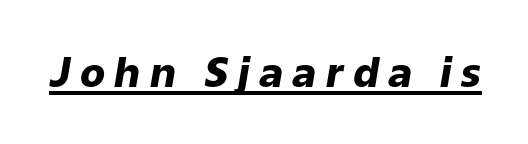
{"italic": "yes", "lean": "right", "slant_degrees": 9, "bold": "yes", "weight": "heavy", "width": "normal", "stroke_contrast": "low", "x_height": "medium", "monospaced": "no", "underline": "yes", "letter_spacing": "wide", "letter_spacing_em": 0.23, "glyph_px": 41}
